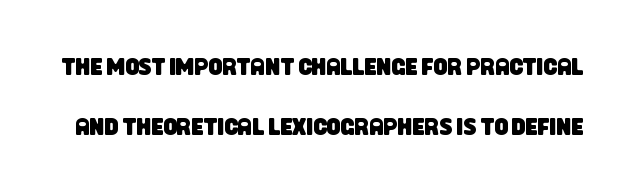
Reading down the column, the eye jumps a long way to each next line. Characters follow at the spacing the type designer built in. Bare-footed words on every line.
